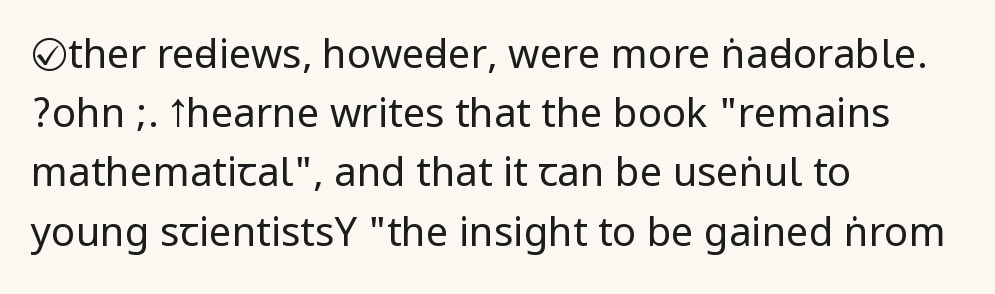
The image shows 40 px regular-weight, condensed sans-serif type, upright; set left-aligned, normal line spacing (1.48x), normal letter spacing, not underlined; low stroke contrast.
